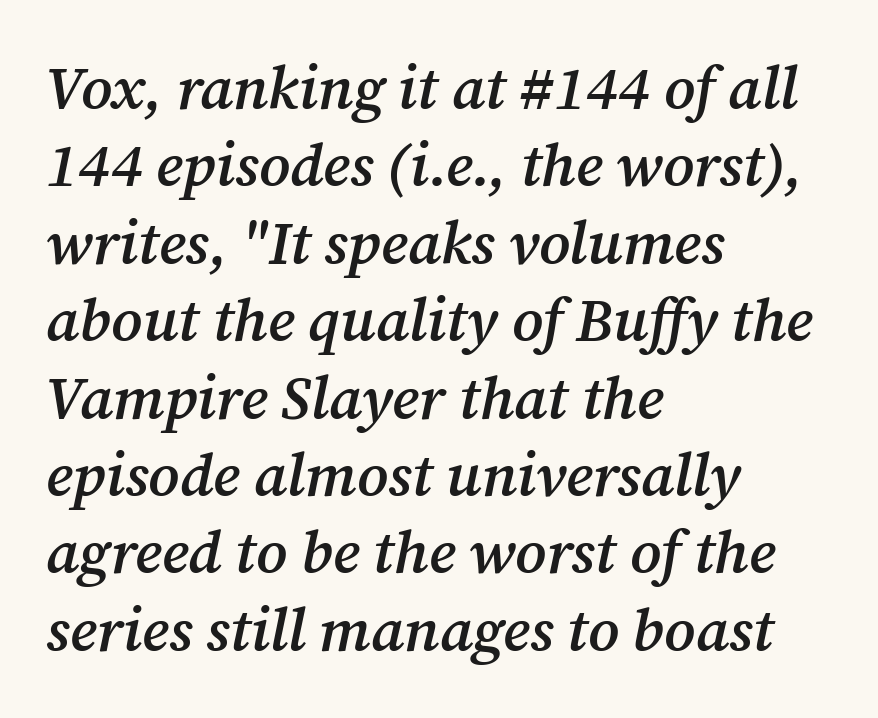
The image shows 60 px semibold serif type, italic (leaning right); set left-aligned, normal line spacing (1.29x), normal letter spacing, not underlined; medium stroke contrast and a medium x-height.
